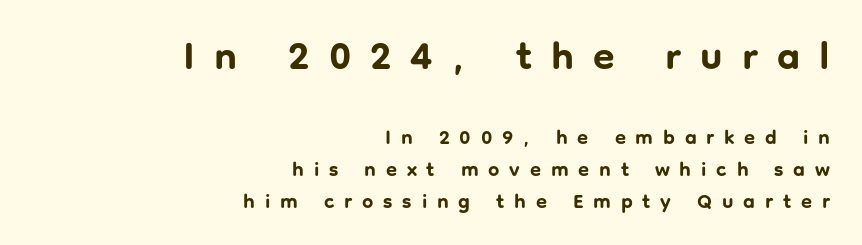
Q: Is the text bold? A: Yes.
Q: Is the text italic (slanted)? A: No, it is upright.
Q: Is the typeface a serif or a sans-serif typeface? A: Sans-serif.
Q: Is the text underlined? A: No.
Q: How is the paragraph aligned? A: Right-aligned.
Q: Is the spacing between letters normal or unusually wide? A: Unusually wide.
Q: Is the spacing between lines tight, normal or loose? A: Normal.
Q: Which block of text is set in a larger size, the first (top) or the second (bottom)? A: The first (top) one.
Q: Width (condensed, normal, or wide)? A: Normal.
Q: Stroke contrast? A: Low.
Q: x-height? A: Medium.
Q: Monospaced? A: No.
